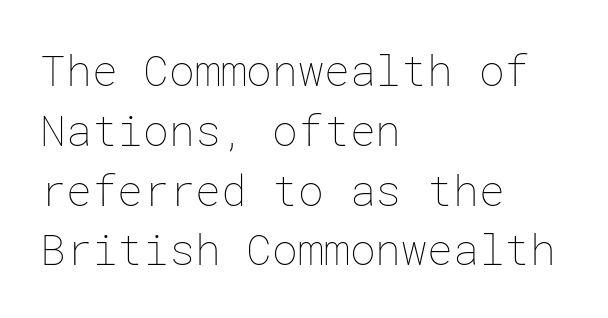
Q: Is the text bold? A: No.
Q: Is the text italic (slanted)? A: No, it is upright.
Q: Is the text underlined? A: No.
Q: How is the paragraph aligned? A: Left-aligned.
Q: Is the spacing between letters normal or unusually wide? A: Normal.
Q: Is the spacing between lines tight, normal or loose? A: Normal.
Q: Width (condensed, normal, or wide)? A: Normal.
Q: Stroke contrast? A: Low.
Q: x-height? A: Medium.
